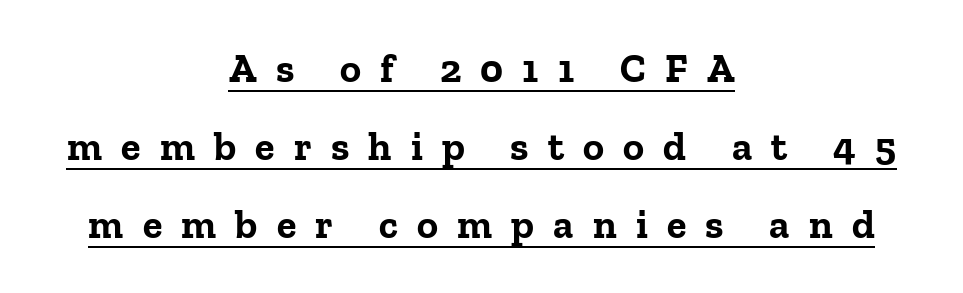
Q: Is the text bold? A: Yes.
Q: Is the text italic (slanted)? A: No, it is upright.
Q: Is the typeface a serif or a sans-serif typeface? A: Serif.
Q: Is the text underlined? A: Yes.
Q: How is the paragraph aligned? A: Centered.
Q: Is the spacing between letters normal or unusually wide? A: Unusually wide.
Q: Is the spacing between lines tight, normal or loose? A: Loose.
Q: Width (condensed, normal, or wide)? A: Normal.
Q: Stroke contrast? A: Low.
Q: x-height? A: Medium.
Q: Monospaced? A: No.
